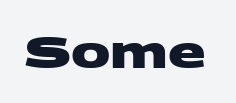
Q: Is the text bold? A: Yes.
Q: Is the typeface a serif or a sans-serif typeface? A: Sans-serif.
Q: Is the text underlined? A: No.
Q: Is the spacing between letters normal or unusually wide? A: Normal.
Q: Width (condensed, normal, or wide)? A: Wide.
Q: Stroke contrast? A: Medium.
Q: x-height? A: Large.
Q: Monospaced? A: No.
